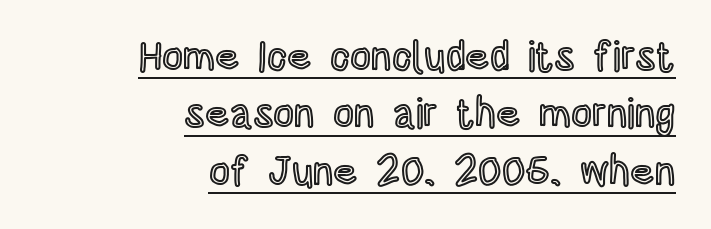
The image shows 41 px condensed type, upright; set right-aligned, normal line spacing (1.4x), normal letter spacing, underlined; a large x-height.
